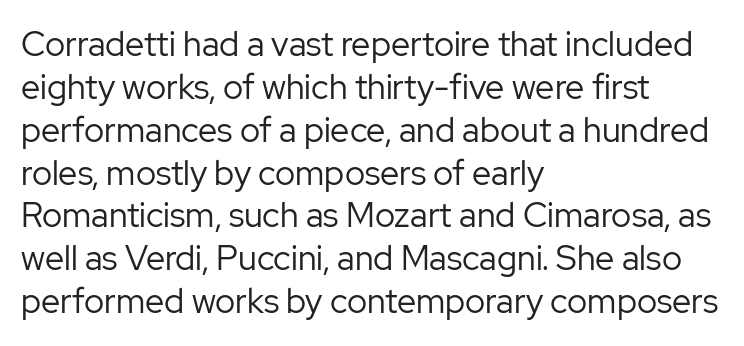
The letters advance in unequal steps, a hallmark of proportional type. Descender tails drop into unmarked territory. Leading matches the norm, producing a regular column. The lines are quadded left. The tracking reads as untouched default to a designer's eye. Are there feet on the stems? There aren't — it's a sans.
